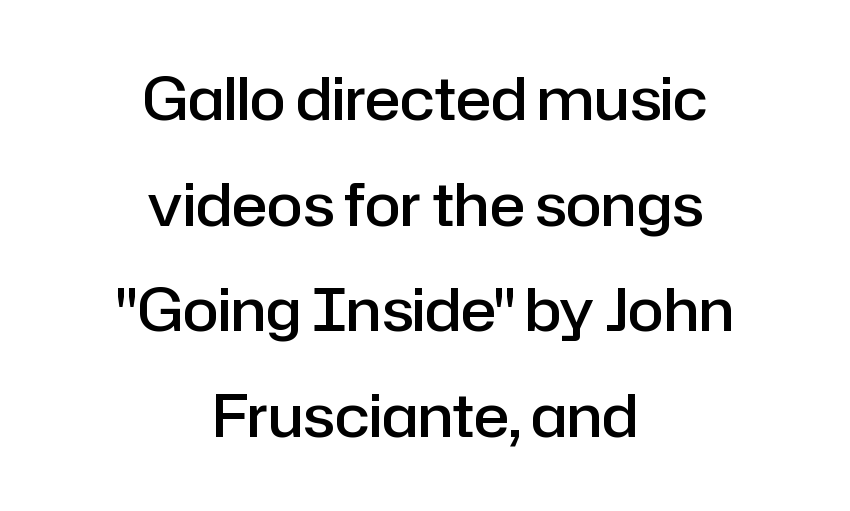
{"serif": "no", "italic": "no", "bold": "semi", "weight": "semibold", "width": "normal", "stroke_contrast": "low", "x_height": "medium", "monospaced": "no", "underline": "no", "align": "center", "line_spacing_ratio": 1.79, "letter_spacing": "normal", "letter_spacing_em": 0.0, "glyph_px": 59}
